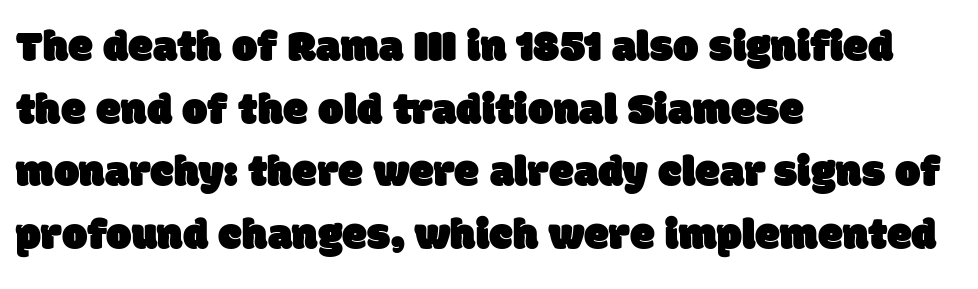
{"serif": "no", "width": "normal", "stroke_contrast": "low", "x_height": "large", "monospaced": "no", "underline": "no", "align": "left", "line_spacing": "normal", "line_spacing_ratio": 1.39, "letter_spacing": "normal", "letter_spacing_em": 0.0, "glyph_px": 45}
